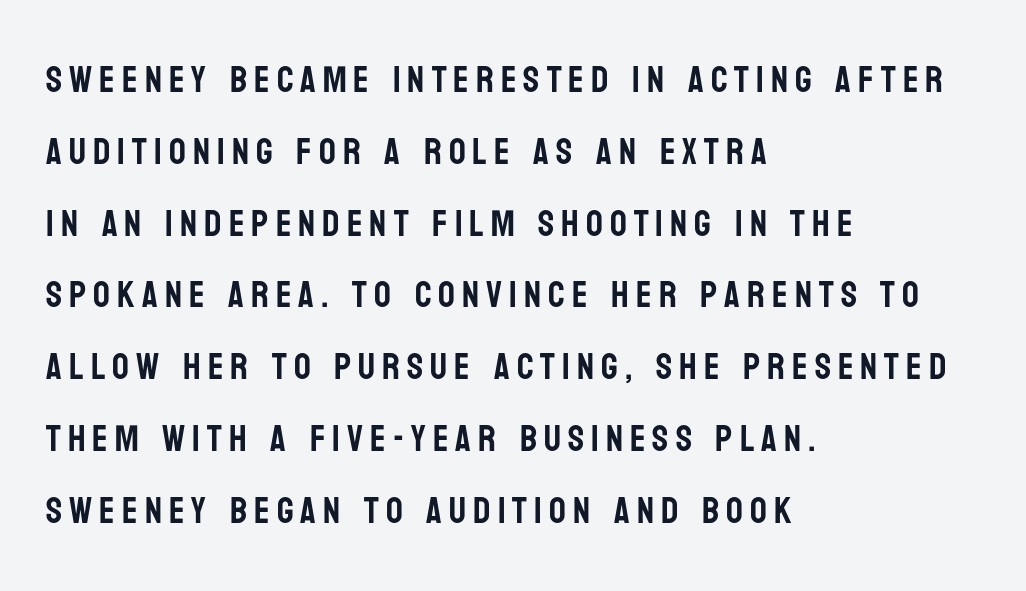
{"serif": "no", "italic": "no", "width": "condensed", "stroke_contrast": "low", "x_height": "large", "monospaced": "no", "underline": "no", "align": "left", "line_spacing": "loose", "line_spacing_ratio": 1.94, "glyph_px": 37}
